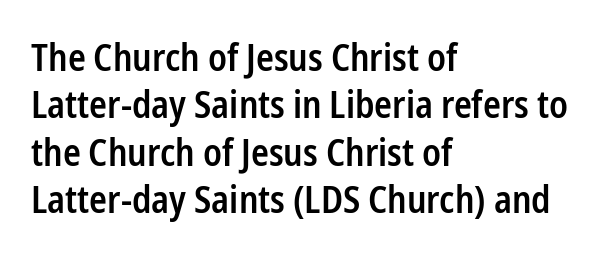
The image shows 37 px semibold, condensed sans-serif type, upright; set left-aligned, normal line spacing (1.28x), normal letter spacing, not underlined; low stroke contrast and a medium x-height.
